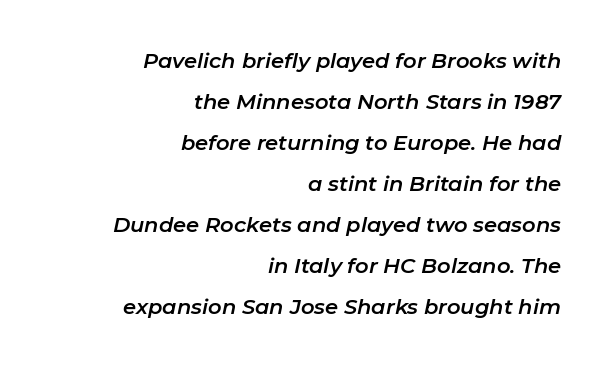
The image shows 21 px text type, italic (leaning right); set right-aligned, loose line spacing (1.95x), normal letter spacing, not underlined.
